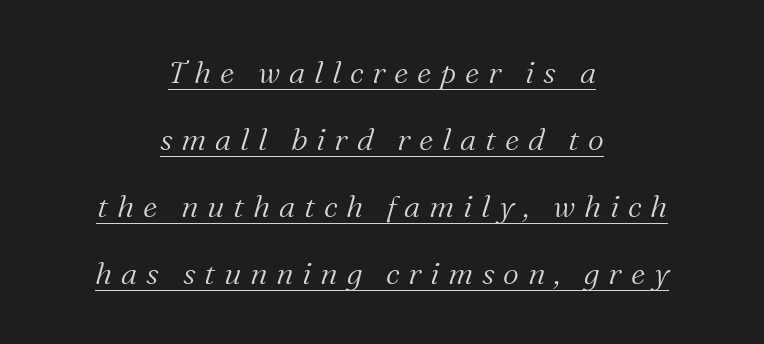
Q: Is the text bold? A: No.
Q: Is the text italic (slanted)? A: Yes, it leans right by about 16 degrees.
Q: Is the typeface a serif or a sans-serif typeface? A: Serif.
Q: Is the text underlined? A: Yes.
Q: How is the paragraph aligned? A: Centered.
Q: Is the spacing between letters normal or unusually wide? A: Unusually wide.
Q: Is the spacing between lines tight, normal or loose? A: Loose.
Q: Width (condensed, normal, or wide)? A: Normal.
Q: Stroke contrast? A: Medium.
Q: x-height? A: Medium.
Q: Monospaced? A: No.
